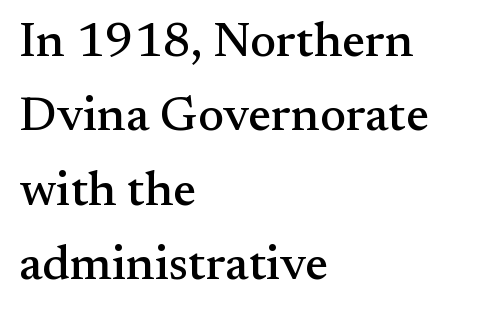
{"serif": "yes", "italic": "no", "width": "normal", "stroke_contrast": "medium", "x_height": "small", "monospaced": "no", "underline": "no", "align": "left", "line_spacing": "normal", "line_spacing_ratio": 1.52, "letter_spacing": "normal", "letter_spacing_em": 0.0, "glyph_px": 49}
